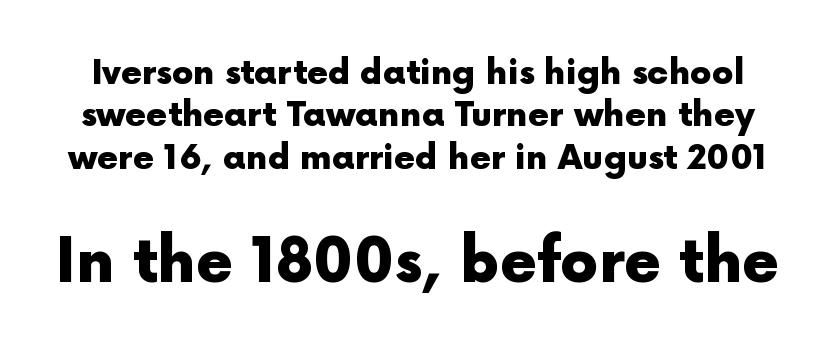
Stroke terminals: plain, sans-serif. Short note: letters normally spaced. Summary of weight: heavy, a full bold. The rendering uses natural spacing where letterforms have individual widths. The space beneath each line is pristine and unruled. The composition opens small and finishes big.
